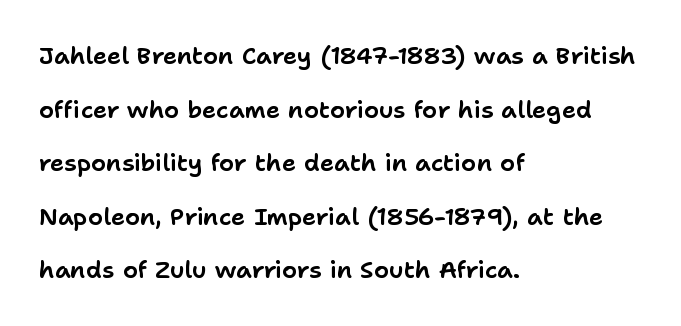
Q: Is the text italic (slanted)? A: No, it is upright.
Q: Is the text underlined? A: No.
Q: How is the paragraph aligned? A: Left-aligned.
Q: Is the spacing between letters normal or unusually wide? A: Normal.
Q: Is the spacing between lines tight, normal or loose? A: Loose.
